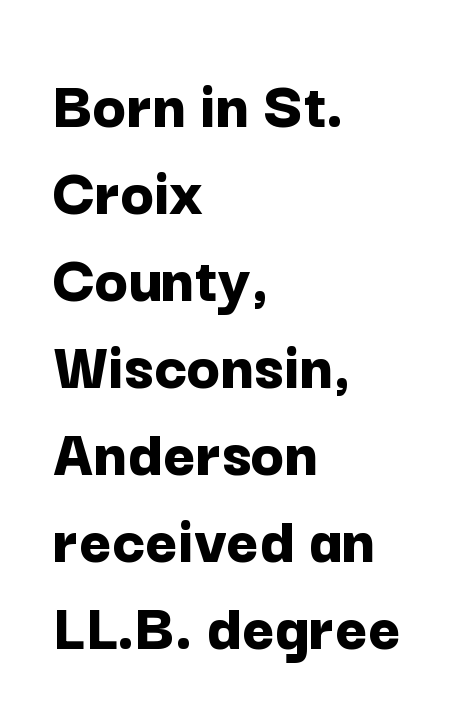
The image shows 69 px bold sans-serif type, upright; set left-aligned, normal line spacing (1.26x), normal letter spacing, not underlined; low stroke contrast and a medium x-height.
